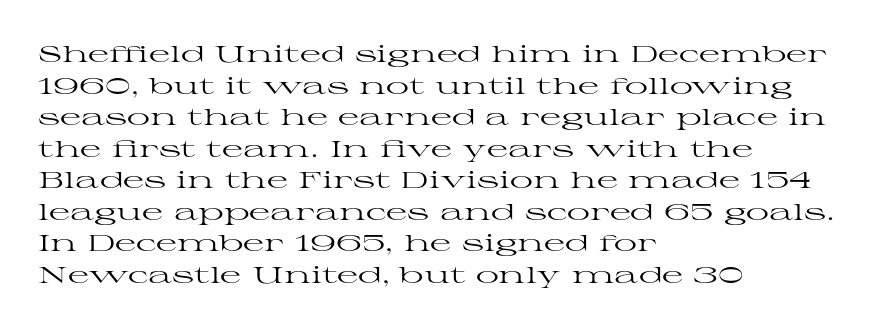
Q: Is the text bold? A: No.
Q: Is the text italic (slanted)? A: No, it is upright.
Q: Is the text underlined? A: No.
Q: How is the paragraph aligned? A: Left-aligned.
Q: Is the spacing between letters normal or unusually wide? A: Normal.
Q: Is the spacing between lines tight, normal or loose? A: Normal.
